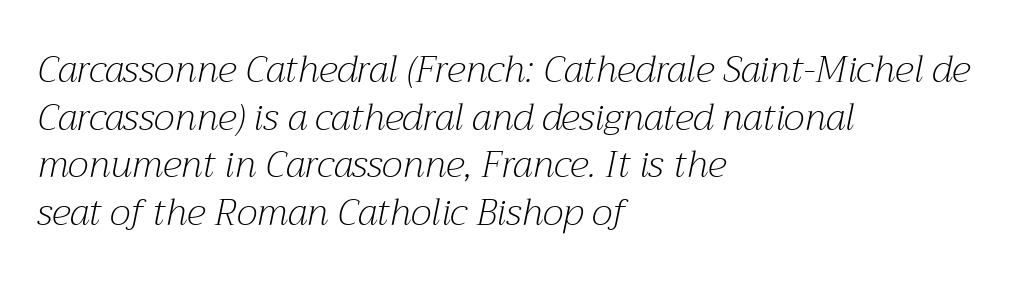
The image shows 37 px light serif type, italic (leaning right); set left-aligned, normal line spacing (1.29x), normal letter spacing, not underlined; medium stroke contrast and a medium x-height.
